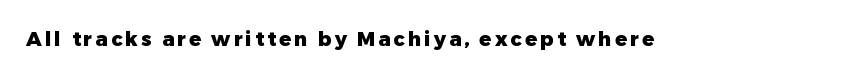
The type sits square on the baseline with zero lean. Lines of text with bare space underneath. Does the weight exceed regular? Yes, all the way to bold.
